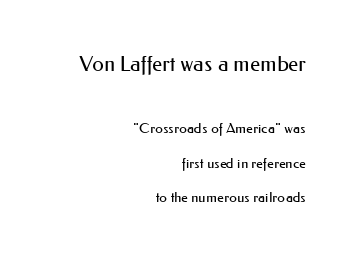
Q: Is the text bold? A: No.
Q: Is the text italic (slanted)? A: No, it is upright.
Q: Is the text underlined? A: No.
Q: How is the paragraph aligned? A: Right-aligned.
Q: Is the spacing between letters normal or unusually wide? A: Normal.
Q: Is the spacing between lines tight, normal or loose? A: Loose.
Q: Which block of text is set in a larger size, the first (top) or the second (bottom)? A: The first (top) one.
